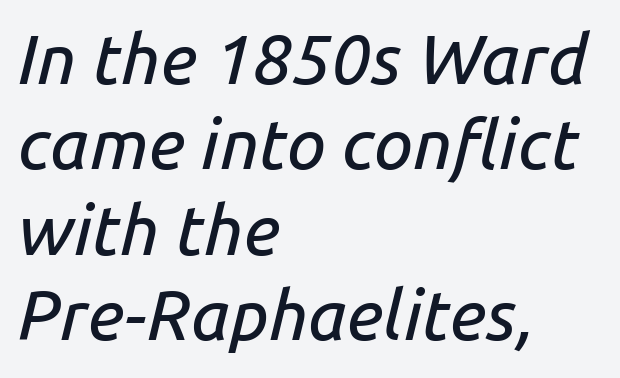
The font's italic variant was chosen for this text. The letters sit at their default tracking, neither squeezed nor spread. These lines stack with their left ends in a neat column. Think of a printed novel: that variable character pitch is what you see here. The string is rendered with underlining switched off.
